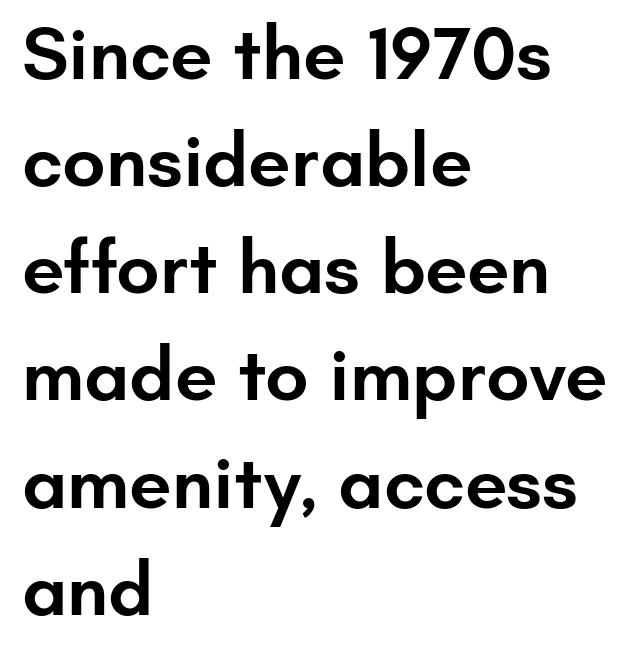
{"serif": "no", "italic": "no", "bold": "semi", "weight": "semibold", "width": "normal", "stroke_contrast": "low", "x_height": "small", "monospaced": "no", "underline": "no", "align": "left", "line_spacing": "normal", "line_spacing_ratio": 1.41, "letter_spacing": "normal", "letter_spacing_em": 0.0, "glyph_px": 76}
